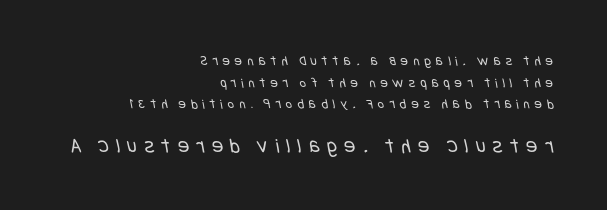
Q: Is the text bold? A: No.
Q: Is the text underlined? A: No.
Q: How is the paragraph aligned? A: Right-aligned.
Q: Is the spacing between letters normal or unusually wide? A: Unusually wide.
Q: Is the spacing between lines tight, normal or loose? A: Normal.
Q: Which block of text is set in a larger size, the first (top) or the second (bottom)? A: The second (bottom) one.
